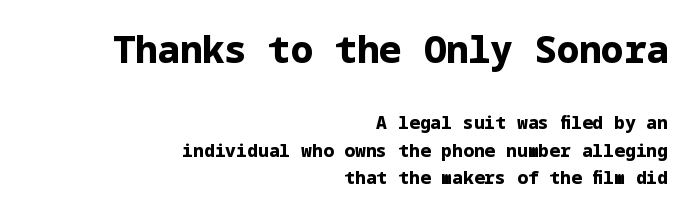
This sample keeps an unexceptional amount of space between lines. This is heavy type, rendered in bold. These lines keep a tight, regular rhythm from letter to letter. The passage is arranged like a letterhead date or caption credit — flush right. Glance below the letters and you will spot only blank space. Size contrast runs from large at the top to small at the bottom.
